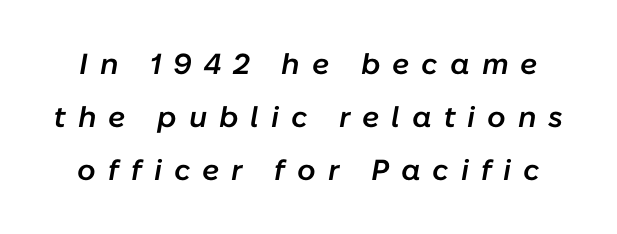
Beneath every word, the page is bare. Proportional: the letters do not fall into vertical columns. The rendering uses a semibold face; strokes are thickened but not to full bold. How are the letters spaced? Widely, with obvious added tracking. Does the lettering tilt? It does — this is italic.
